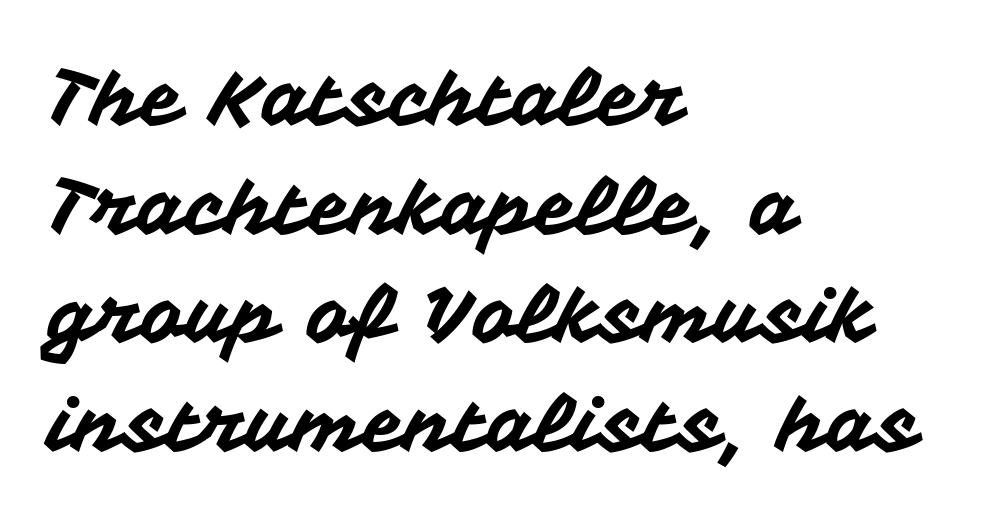
The image shows 77 px sans-serif type; set left-aligned, normal line spacing (1.41x), normal letter spacing, not underlined; medium stroke contrast and a medium x-height.
